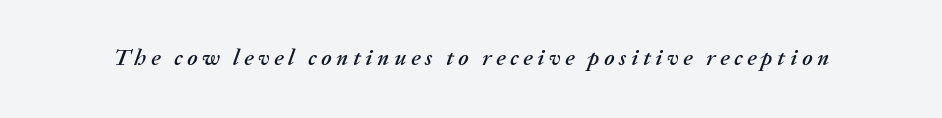
{"italic": "yes", "lean": "right", "slant_degrees": 20, "underline": "no", "letter_spacing": "wide", "letter_spacing_em": 0.2, "glyph_px": 23}
